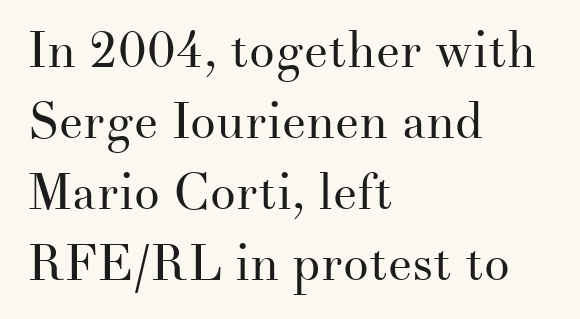
Is this a fixed-width face? No — the glyphs have proportional, varying widths. In terms of letterspacing, this is plain default setting. When letters stand straight like this, we call the style roman or upright. This rendering features lettering with no underline.
